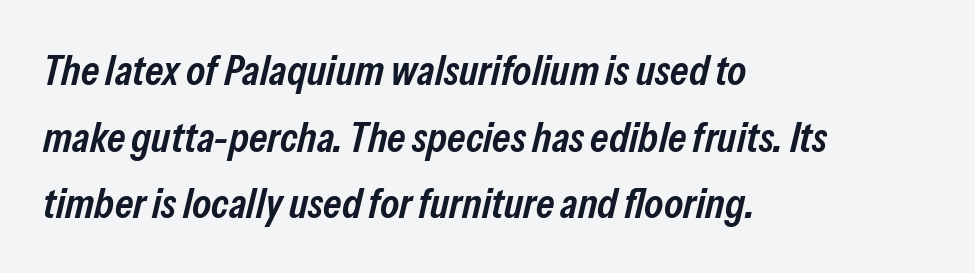
The image shows 43 px semibold, condensed type, italic (leaning right); set left-aligned, normal line spacing (1.55x), normal letter spacing, not underlined; low stroke contrast and a medium x-height.
